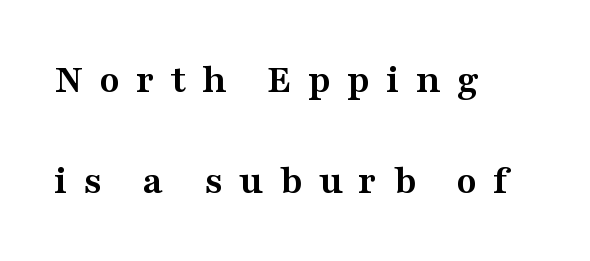
Compared with a centered layout, this one pins lines to the left instead. Serif or sans? Serif — the stroke terminals have little feet. The font is running at its bold setting. The passage shown is not underscored anywhere.
